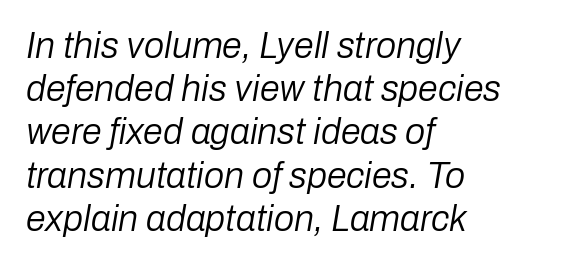
A bare baseline throughout the passage. This sample has the flowing, uneven cadence of proportional lettering. The weight tops out at a normal text grade. The typography opts for an oblique posture over an upright one.
